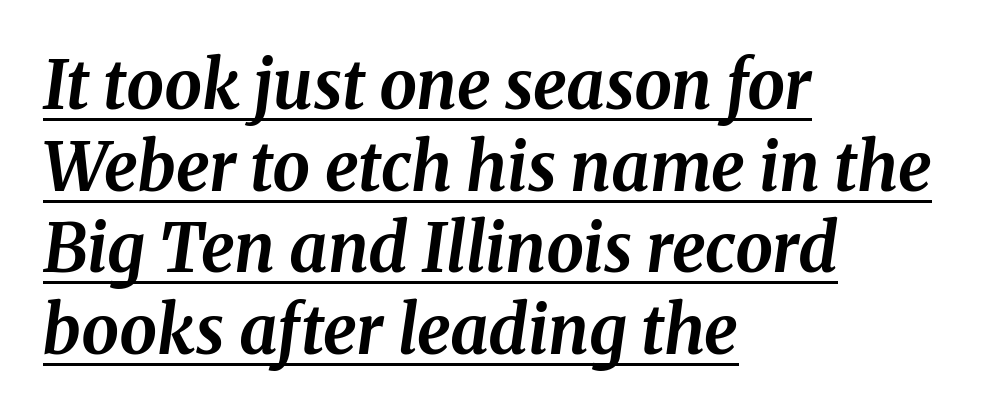
The image shows 67 px bold type, italic (leaning right); set left-aligned, line spacing 1.22x, normal letter spacing, underlined; medium stroke contrast and a medium x-height.
